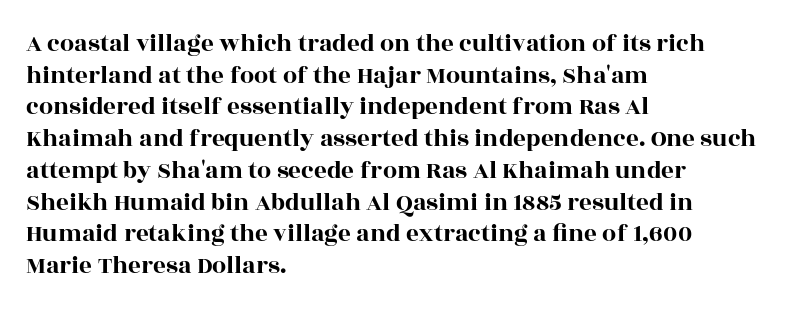
The rows are spaced the way most documents space them. No extra tracking has been applied to these lines. Which margin do the lines hug? The left one — the right edge is uneven. The gap between lines stays unmarked. If you drew a line through each stem, it would be perfectly vertical.
